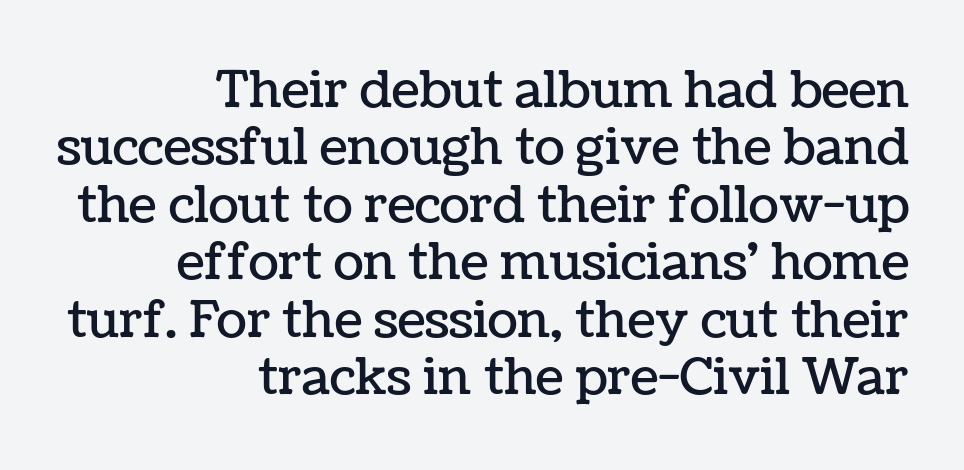
The image shows 50 px text type, upright; set right-aligned, tight line spacing (1.15x), normal letter spacing, not underlined; low stroke contrast and a medium x-height.
